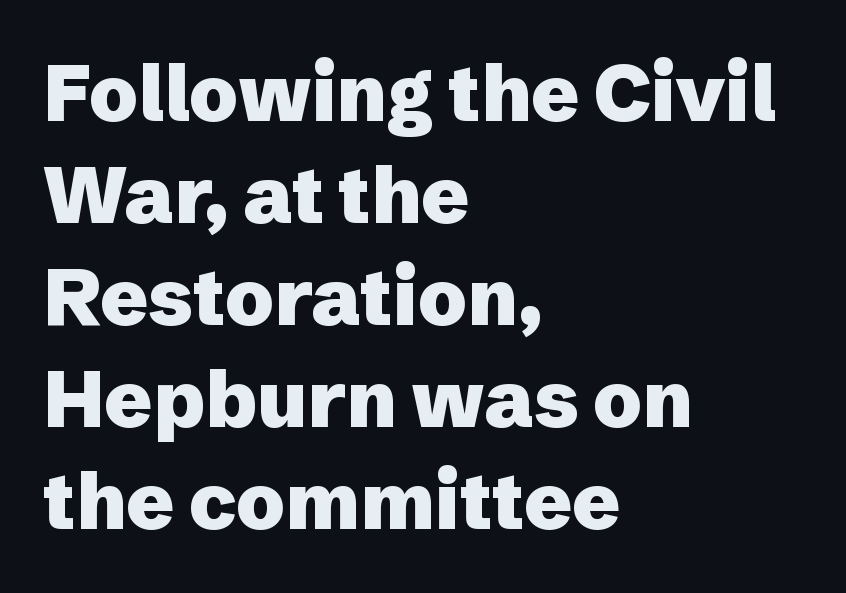
Q: Is the text bold? A: Yes.
Q: Is the text italic (slanted)? A: No, it is upright.
Q: Is the typeface a serif or a sans-serif typeface? A: Sans-serif.
Q: Is the text underlined? A: No.
Q: How is the paragraph aligned? A: Left-aligned.
Q: Is the spacing between letters normal or unusually wide? A: Normal.
Q: Is the spacing between lines tight, normal or loose? A: Normal.
Q: Width (condensed, normal, or wide)? A: Normal.
Q: Stroke contrast? A: Low.
Q: x-height? A: Medium.
Q: Monospaced? A: No.
